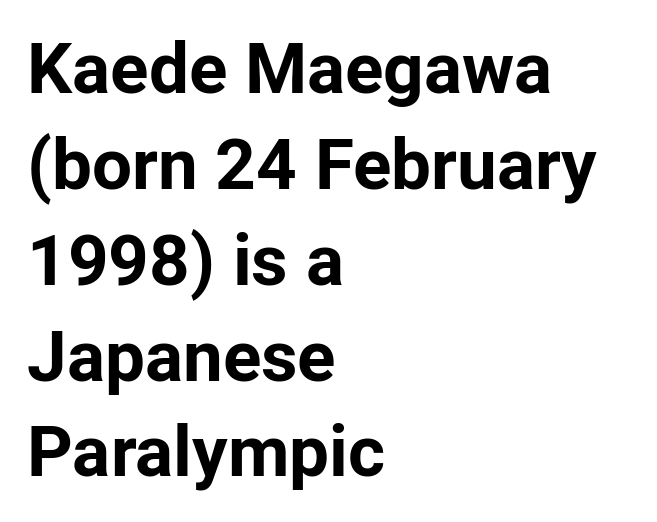
Q: Is the text bold? A: Yes.
Q: Is the text italic (slanted)? A: No, it is upright.
Q: Is the typeface a serif or a sans-serif typeface? A: Sans-serif.
Q: Is the text underlined? A: No.
Q: How is the paragraph aligned? A: Left-aligned.
Q: Is the spacing between letters normal or unusually wide? A: Normal.
Q: Is the spacing between lines tight, normal or loose? A: Normal.
Q: Width (condensed, normal, or wide)? A: Normal.
Q: Stroke contrast? A: Low.
Q: x-height? A: Medium.
Q: Monospaced? A: No.
